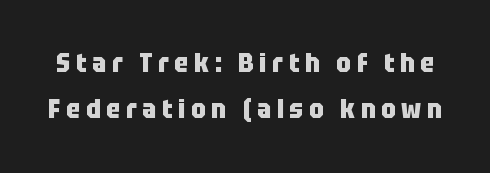
Typesetter's note: full bold, strokes at maximum text heaviness. Compared with typical body copy, the letter spacing here is much looser. Clear beneath every line of the passage. You can tell it's not italic because the verticals are truly vertical.
